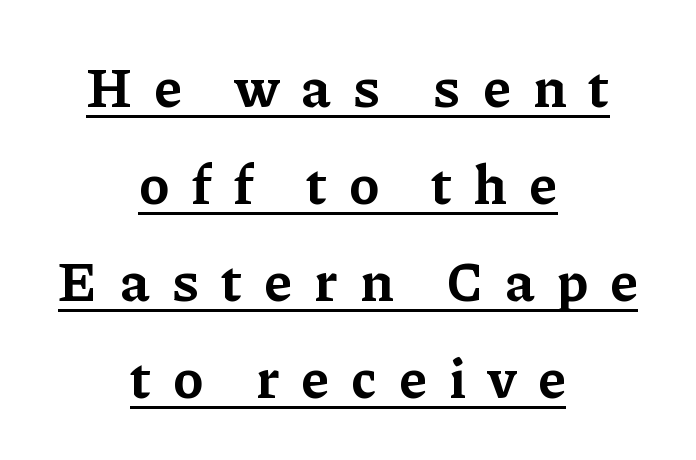
{"serif": "yes", "italic": "no", "bold": "yes", "weight": "bold", "width": "normal", "stroke_contrast": "low", "x_height": "medium", "monospaced": "no", "underline": "yes", "align": "center", "line_spacing_ratio": 1.73, "letter_spacing": "wide", "letter_spacing_em": 0.4, "glyph_px": 56}
